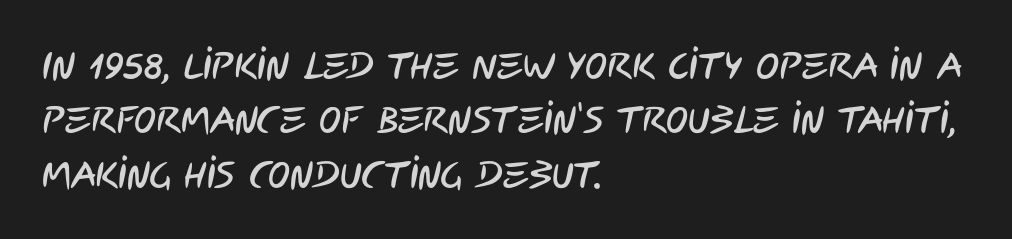
The image shows 37 px condensed sans-serif type; set left-aligned, normal line spacing (1.47x), normal letter spacing, not underlined; low stroke contrast and a large x-height.
